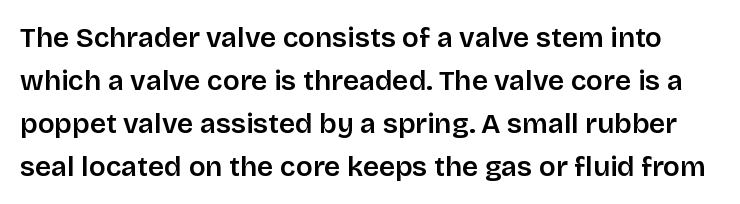
The image shows 28 px sans-serif type, upright; set normal line spacing (1.53x), normal letter spacing, not underlined; low stroke contrast and a large x-height.
